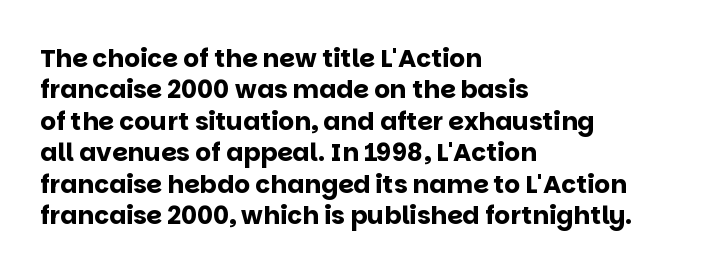
The image shows 25 px bold type, upright; set left-aligned, normal line spacing (1.26x), normal letter spacing, not underlined.
